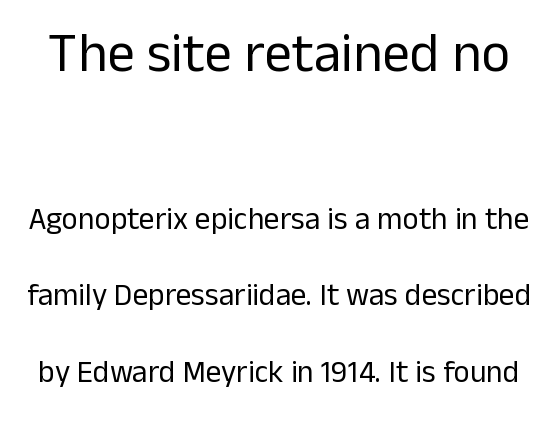
Students, observe: this is what heavily led, spacious text looks like. Larger block? The one above; the one below is distinctly smaller. Think of a printed novel: that variable character pitch is what you see here. Just letters on the line, the space beneath them empty. When letters stand straight like this, we call the style roman or upright. Weight: regular or lighter.
